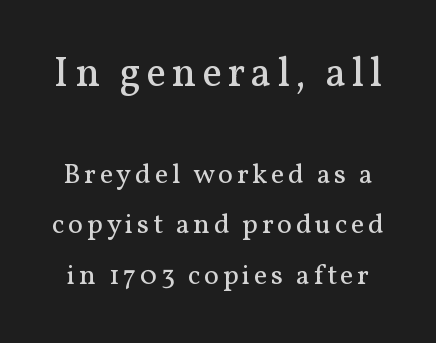
The image shows 42 px regular-weight serif type, upright; set line spacing 1.81x, not underlined; the first (top) block is 1.5x larger; medium stroke contrast and a medium x-height.
